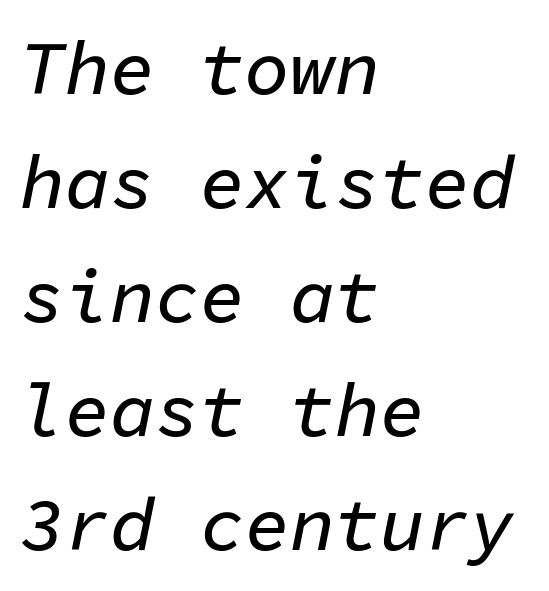
{"italic": "yes", "lean": "right", "slant_degrees": 11, "width": "normal", "stroke_contrast": "low", "x_height": "medium", "monospaced": "yes", "underline": "no", "align": "left", "line_spacing": "normal", "line_spacing_ratio": 1.52, "letter_spacing": "normal", "letter_spacing_em": 0.0, "glyph_px": 75}
